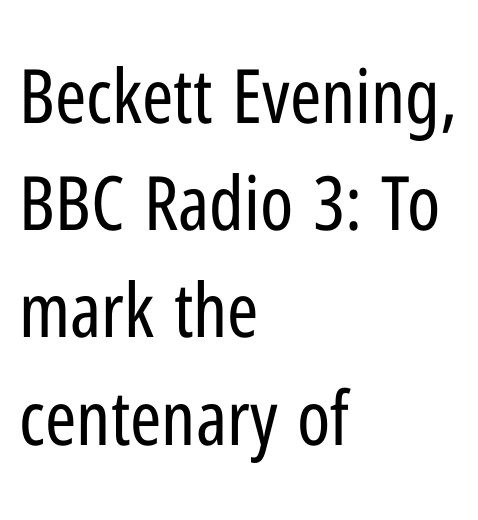
{"serif": "no", "italic": "no", "bold": "no", "weight": "regular", "width": "condensed", "stroke_contrast": "low", "x_height": "medium", "monospaced": "no", "underline": "no", "align": "left", "line_spacing": "normal", "line_spacing_ratio": 1.43, "letter_spacing": "normal", "letter_spacing_em": 0.0, "glyph_px": 75}
